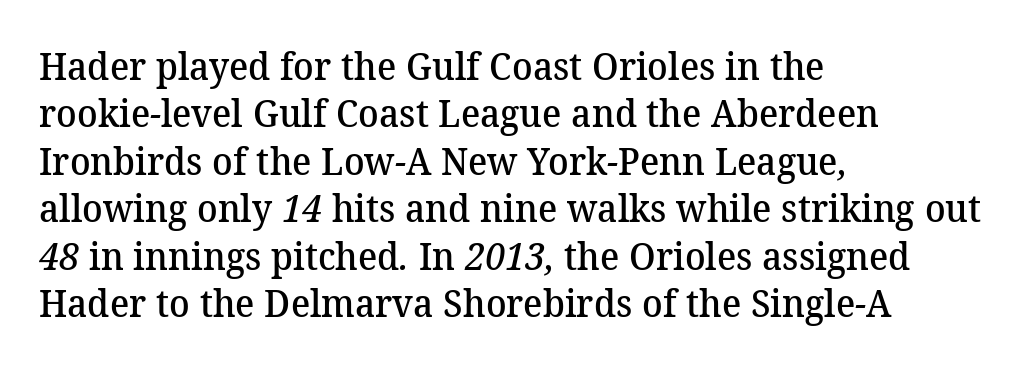
The image shows 38 px semibold serif type; set left-aligned, normal line spacing (1.25x), normal letter spacing, not underlined; medium stroke contrast and a medium x-height.
